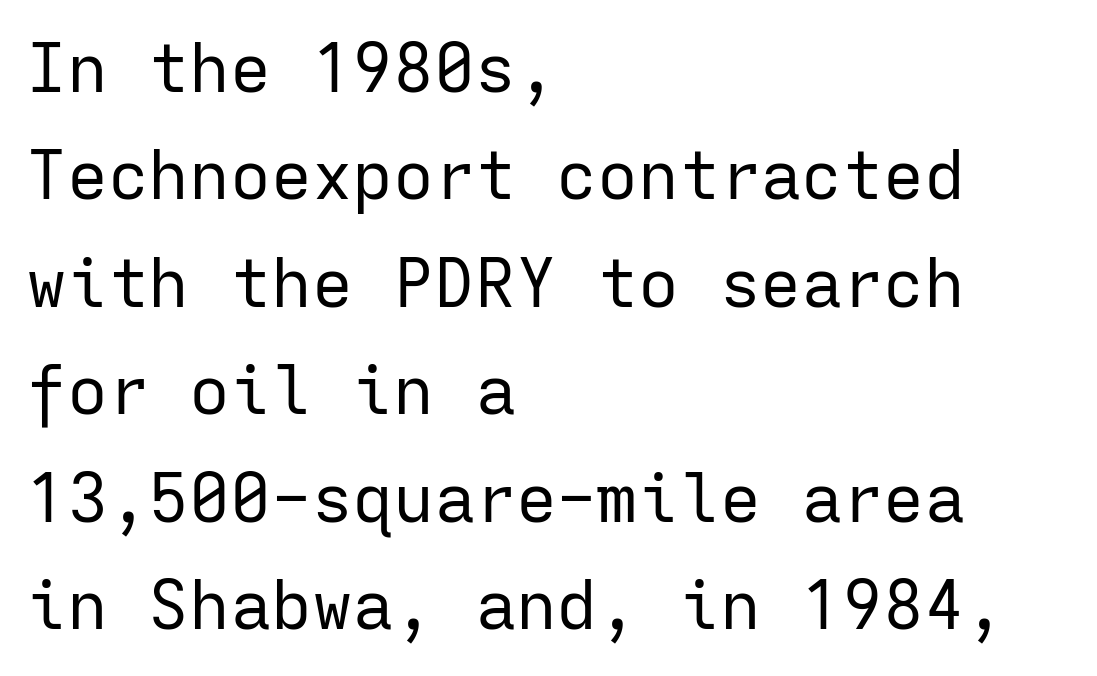
The image shows 68 px regular-weight sans-serif type, upright, monospaced; set left-aligned, normal line spacing (1.58x), normal letter spacing, not underlined; low stroke contrast and a medium x-height.
